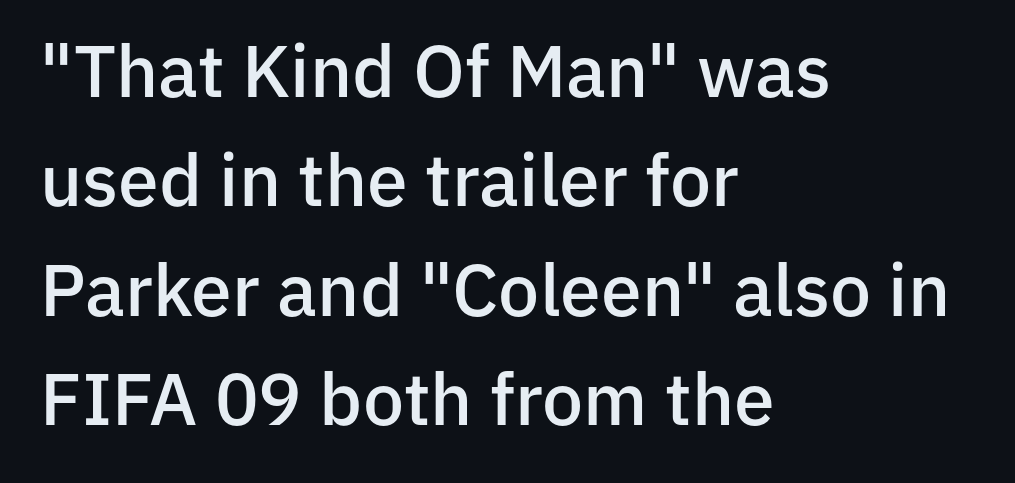
{"serif": "no", "italic": "no", "bold": "semi", "weight": "semibold", "width": "normal", "stroke_contrast": "low", "x_height": "medium", "monospaced": "no", "underline": "no", "align": "left", "line_spacing": "normal", "line_spacing_ratio": 1.5, "letter_spacing": "normal", "letter_spacing_em": 0.0, "glyph_px": 73}
